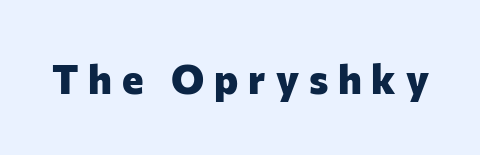
Type without underlining. Ordinary non-slanted type is in use. Pretty heavy lettering here — definitely bold. Regarding serifs, this sample does without them.
